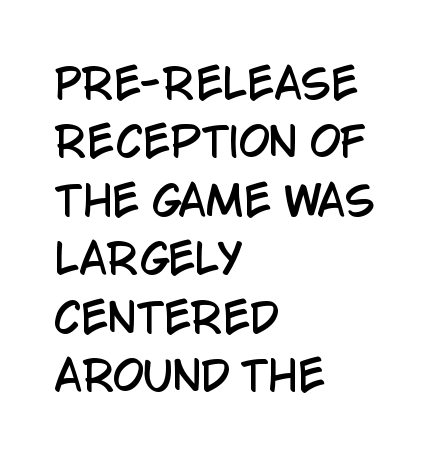
{"serif": "no", "italic": "no", "width": "condensed", "stroke_contrast": "low", "x_height": "large", "monospaced": "no", "underline": "no", "align": "left", "line_spacing": "normal", "line_spacing_ratio": 1.46, "letter_spacing": "normal", "letter_spacing_em": 0.0, "glyph_px": 40}
